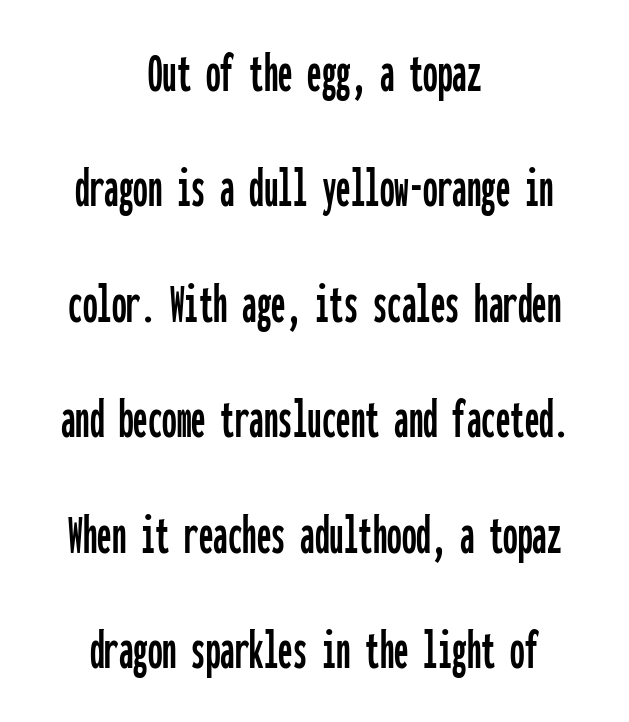
Q: Is the text italic (slanted)? A: No, it is upright.
Q: Is the typeface a serif or a sans-serif typeface? A: Sans-serif.
Q: Is the text underlined? A: No.
Q: How is the paragraph aligned? A: Centered.
Q: Is the spacing between letters normal or unusually wide? A: Normal.
Q: Is the spacing between lines tight, normal or loose? A: Loose.
Q: Width (condensed, normal, or wide)? A: Condensed.
Q: Stroke contrast? A: Low.
Q: x-height? A: Medium.
Q: Monospaced? A: Yes.
